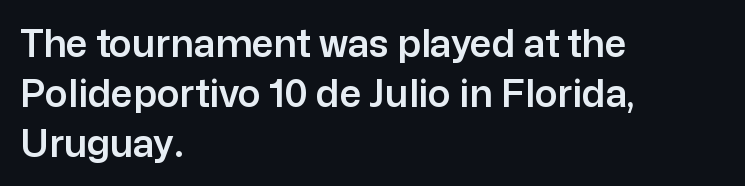
Q: Is the text italic (slanted)? A: No, it is upright.
Q: Is the typeface a serif or a sans-serif typeface? A: Sans-serif.
Q: Is the text underlined? A: No.
Q: How is the paragraph aligned? A: Left-aligned.
Q: Is the spacing between letters normal or unusually wide? A: Normal.
Q: Is the spacing between lines tight, normal or loose? A: Normal.
Q: Width (condensed, normal, or wide)? A: Normal.
Q: Stroke contrast? A: Low.
Q: x-height? A: Medium.
Q: Monospaced? A: No.
